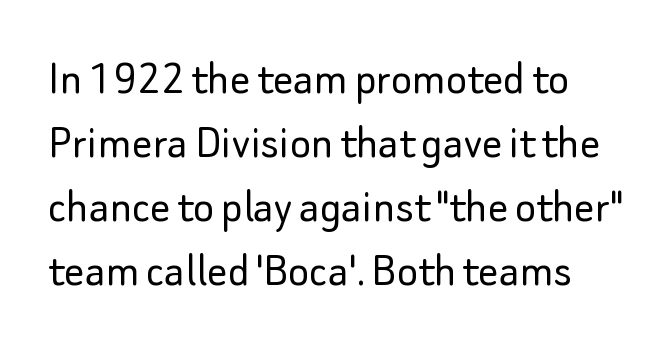
The image shows 50 px light sans-serif type, upright; set normal line spacing (1.28x), normal letter spacing, not underlined; low stroke contrast and a small x-height.
